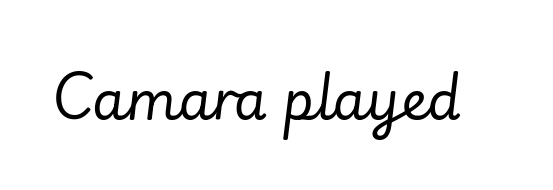
The text carries the slant typical of an italic or oblique font. Words appear dense and cohesive because spacing is normal. This sample has the flowing, uneven cadence of proportional lettering. The foot of each line stays bare and open. The face looks like a standard text weight, possibly lighter.
